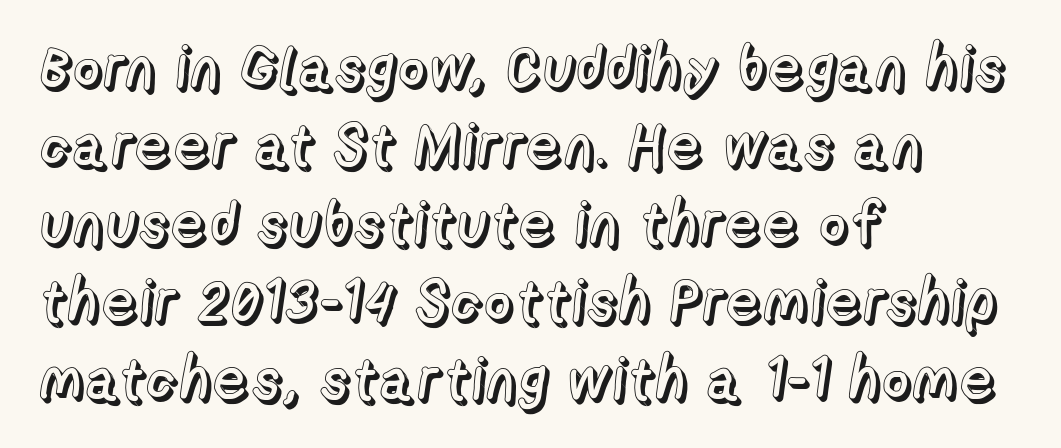
The image shows 59 px text type; set left-aligned, normal line spacing (1.32x), normal letter spacing, not underlined; a medium x-height.
